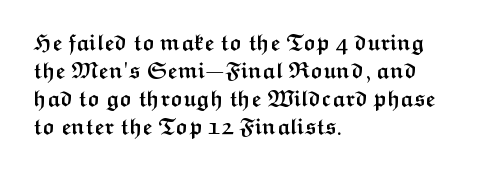
The image shows 22 px bold type, upright; set left-aligned, normal line spacing (1.27x), normal letter spacing, not underlined.
